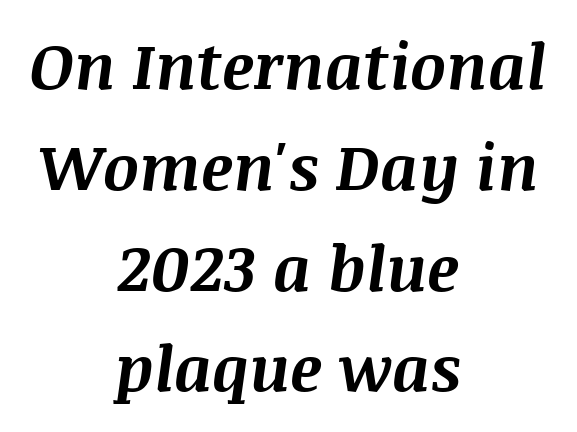
The image shows 63 px bold type, italic (leaning right); set centered, normal line spacing (1.6x), normal letter spacing, not underlined; medium stroke contrast and a large x-height.
